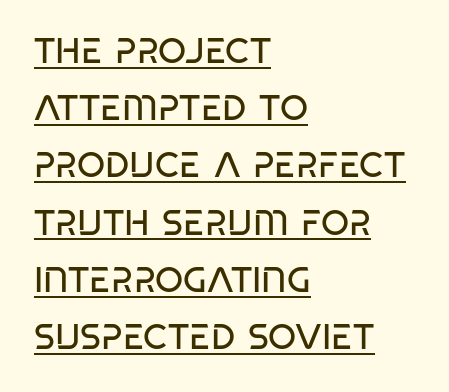
Q: Is the text bold? A: No.
Q: Is the typeface a serif or a sans-serif typeface? A: Sans-serif.
Q: Is the text underlined? A: Yes.
Q: How is the paragraph aligned? A: Left-aligned.
Q: Is the spacing between letters normal or unusually wide? A: Normal.
Q: Is the spacing between lines tight, normal or loose? A: Normal.
Q: Width (condensed, normal, or wide)? A: Condensed.
Q: Stroke contrast? A: Low.
Q: x-height? A: Large.
Q: Monospaced? A: No.
